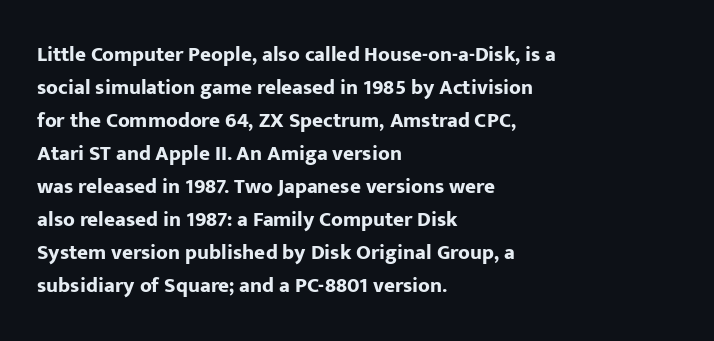
{"italic": "no", "bold": "yes", "underline": "no", "align": "left", "line_spacing": "normal", "line_spacing_ratio": 1.57, "letter_spacing": "normal", "letter_spacing_em": 0.0, "glyph_px": 21}
